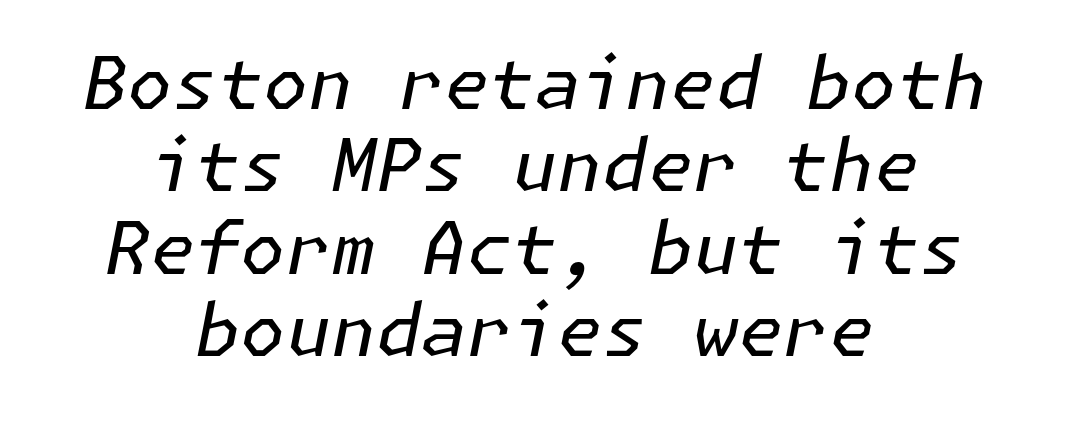
The typesetting does not lean heavy: it is not bold. Look at the tracking — it's just the regular setting, nothing added. Emphasis-style slanted type is in use. If you measured baseline to baseline, you'd find a short distance. Honestly, there is no underline to notice here at all.
